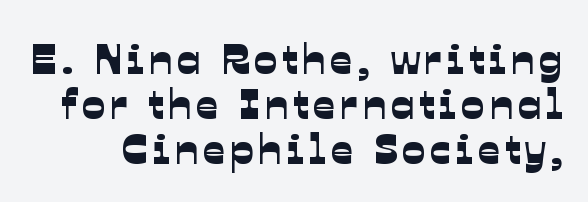
{"serif": "no", "width": "normal", "stroke_contrast": "low", "x_height": "medium", "monospaced": "no", "underline": "no", "line_spacing": "tight", "line_spacing_ratio": 1.05, "glyph_px": 43}
